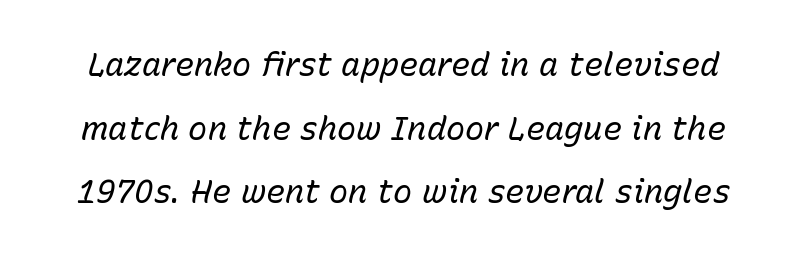
The image shows 32 px regular-weight type, italic (leaning right); set loose line spacing (1.99x), normal letter spacing, not underlined; low stroke contrast and a medium x-height.
